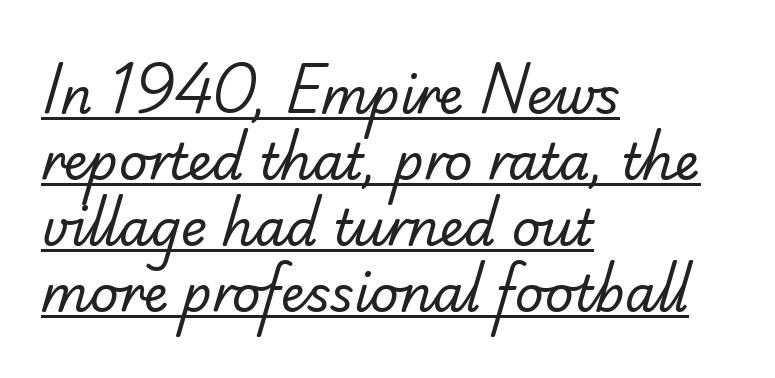
The font family rendered here belongs to the sans-serif group. A normal amount of white space separates one row of letters from the next. This reads as an unemphasized weight, regular at the heaviest. What decoration does the sample have? An underline.
